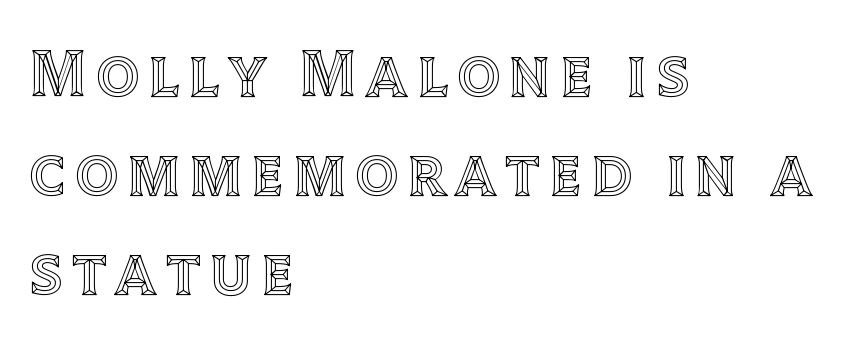
{"italic": "no", "width": "normal", "x_height": "large", "monospaced": "no", "underline": "no", "align": "left", "line_spacing": "normal", "line_spacing_ratio": 1.48, "glyph_px": 67}
